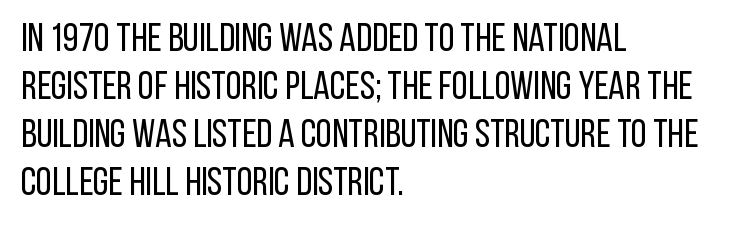
The image shows 40 px regular-weight, condensed sans-serif type, upright; set left-aligned, line spacing 1.2x, normal letter spacing, not underlined; low stroke contrast and a large x-height.
